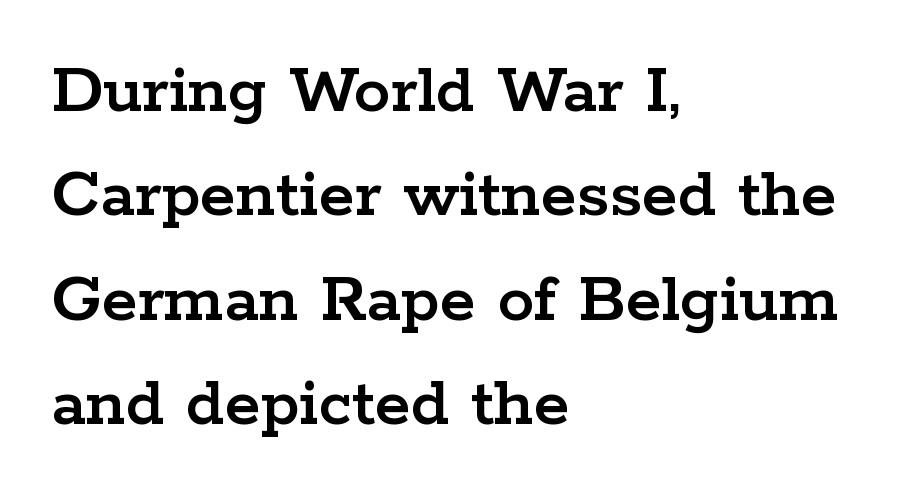
Are there feet on the stems? There are — it's a serif. Typeset ragged right — the left edge is the straight one. Regular leading. You could not count columns in this text — the font is proportionally spaced. Descenders hang freely into open space. Rendered with straight, roman letterforms.
